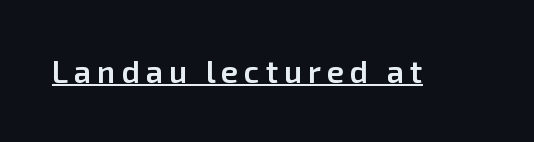
The image shows 31 px semibold sans-serif type, upright; set underlined; low stroke contrast and a medium x-height.
